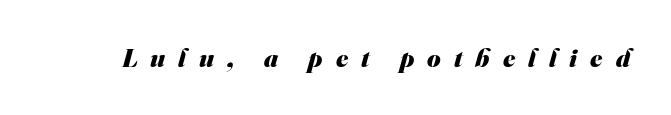
The image shows 26 px bold type; set unusually wide letter spacing (+0.5 em), not underlined.
